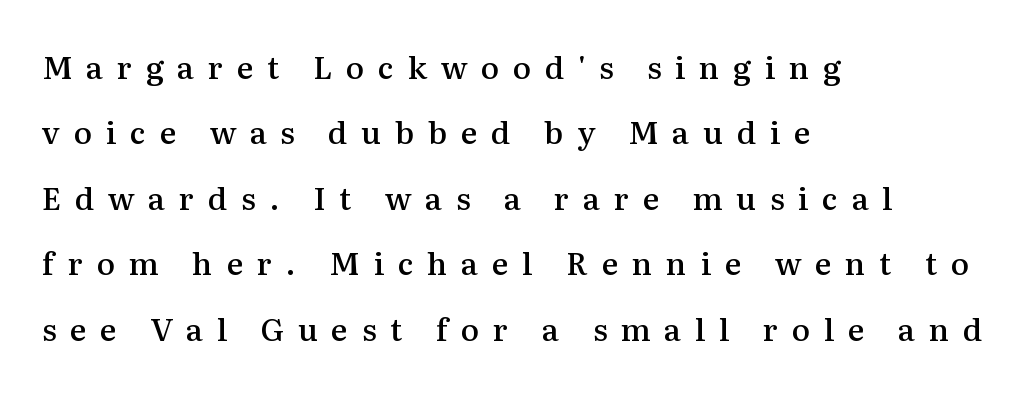
Q: Is the text bold? A: Semi-bold.
Q: Is the text italic (slanted)? A: No, it is upright.
Q: Is the typeface a serif or a sans-serif typeface? A: Serif.
Q: Is the text underlined? A: No.
Q: How is the paragraph aligned? A: Left-aligned.
Q: Is the spacing between letters normal or unusually wide? A: Unusually wide.
Q: Is the spacing between lines tight, normal or loose? A: Loose.
Q: Width (condensed, normal, or wide)? A: Normal.
Q: Stroke contrast? A: Medium.
Q: x-height? A: Medium.
Q: Monospaced? A: No.
